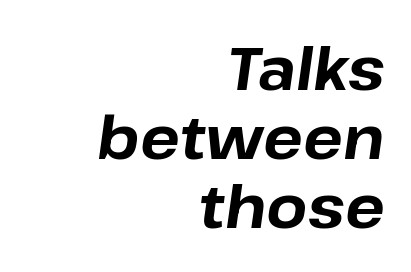
Q: Is the text bold? A: Yes.
Q: Is the text italic (slanted)? A: Yes, it leans right by about 8 degrees.
Q: Is the text underlined? A: No.
Q: How is the paragraph aligned? A: Right-aligned.
Q: Is the spacing between letters normal or unusually wide? A: Normal.
Q: Width (condensed, normal, or wide)? A: Normal.
Q: Stroke contrast? A: Low.
Q: x-height? A: Medium.
Q: Monospaced? A: No.
